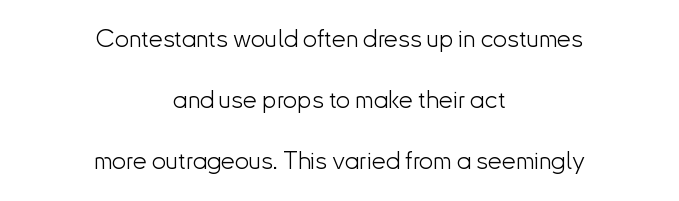
{"italic": "no", "bold": "no", "underline": "no", "align": "center", "line_spacing": "loose", "line_spacing_ratio": 2.45, "letter_spacing": "normal", "letter_spacing_em": 0.0, "glyph_px": 25}
